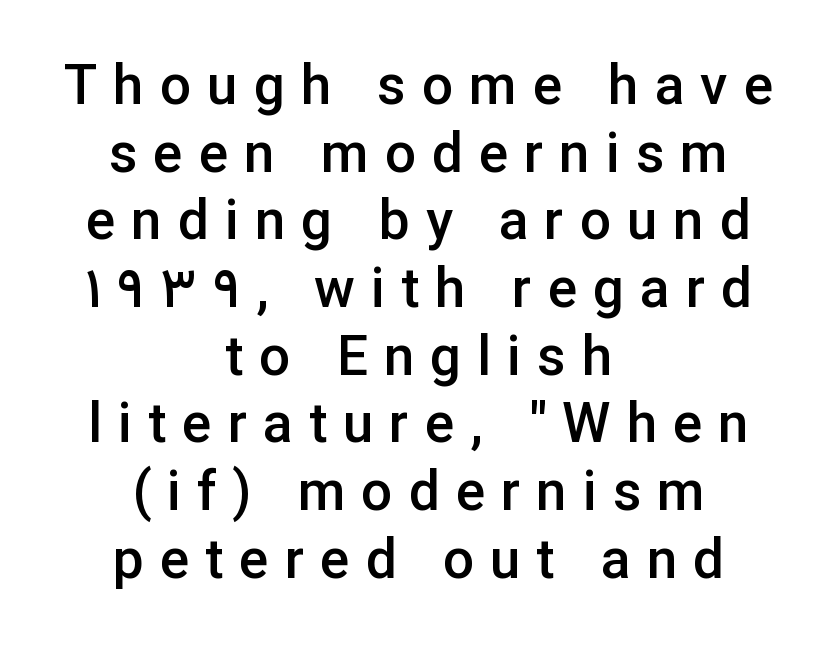
Does the lettering tilt? It doesn't — this is upright. In terms of weight, the rendering is demibold, just under bold. Honestly, there is no underline to notice here at all. Proportional: the letters do not fall into vertical columns. Serifs: no, the terminals of the letterforms are clean.
